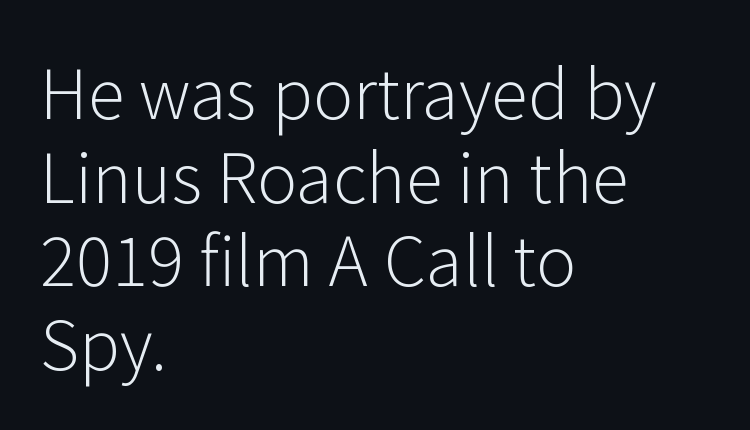
{"serif": "no", "italic": "no", "bold": "no", "weight": "light", "width": "normal", "stroke_contrast": "low", "x_height": "medium", "monospaced": "no", "underline": "no", "align": "left", "line_spacing_ratio": 1.23, "letter_spacing": "normal", "letter_spacing_em": 0.0, "glyph_px": 68}
